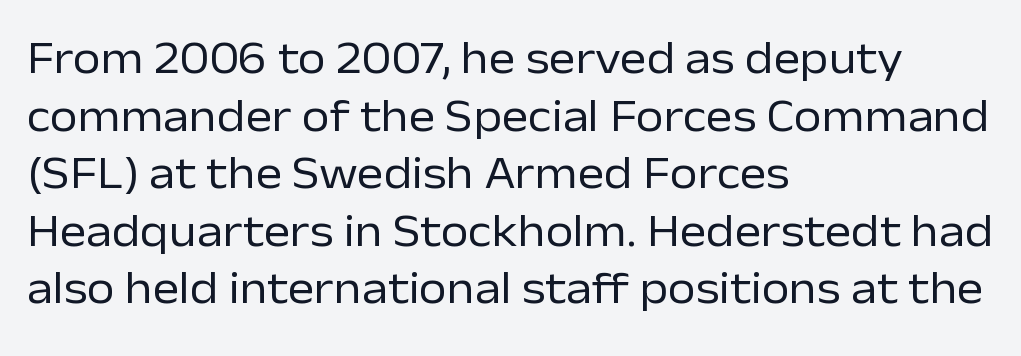
{"serif": "no", "italic": "no", "bold": "no", "weight": "regular", "width": "normal", "stroke_contrast": "low", "x_height": "medium", "monospaced": "no", "underline": "no", "align": "left", "line_spacing": "normal", "line_spacing_ratio": 1.28, "letter_spacing": "normal", "letter_spacing_em": 0.0, "glyph_px": 45}
